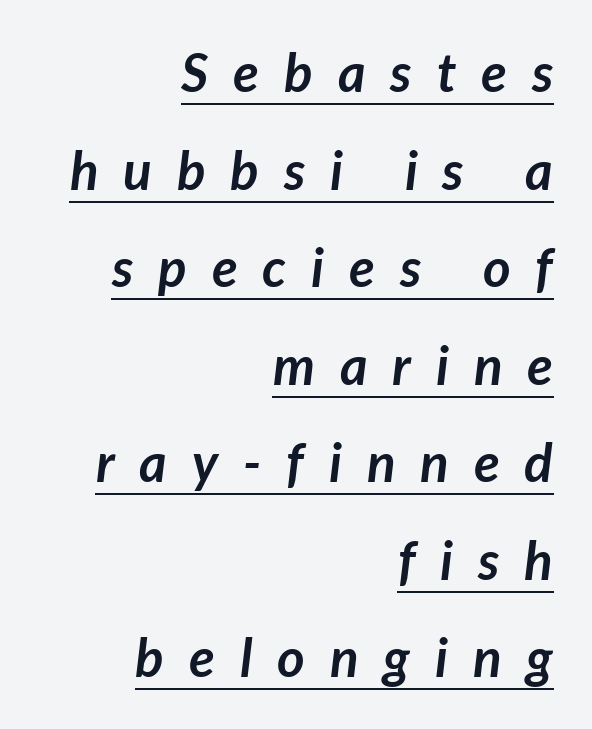
{"italic": "yes", "lean": "right", "slant_degrees": 7, "bold": "yes", "weight": "semibold", "width": "normal", "stroke_contrast": "low", "x_height": "medium", "monospaced": "no", "underline": "yes", "align": "right", "line_spacing_ratio": 1.84, "letter_spacing": "wide", "letter_spacing_em": 0.47, "glyph_px": 53}
